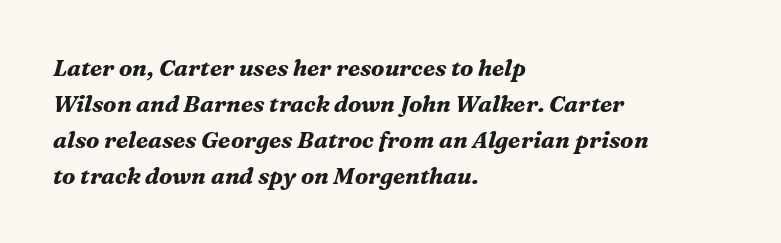
{"italic": "yes", "lean": "right", "slant_degrees": 16, "bold": "yes", "underline": "no", "align": "left", "line_spacing": "normal", "line_spacing_ratio": 1.56, "letter_spacing": "normal", "letter_spacing_em": 0.0, "glyph_px": 23}
